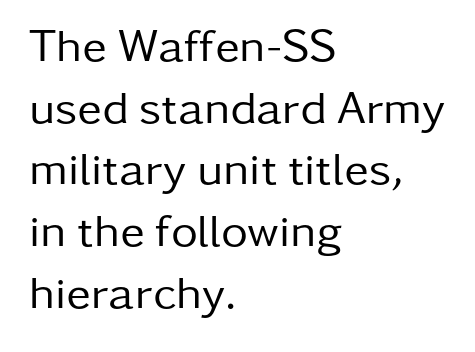
Q: Is the text bold? A: No.
Q: Is the text italic (slanted)? A: No, it is upright.
Q: Is the typeface a serif or a sans-serif typeface? A: Sans-serif.
Q: Is the text underlined? A: No.
Q: How is the paragraph aligned? A: Left-aligned.
Q: Is the spacing between letters normal or unusually wide? A: Normal.
Q: Is the spacing between lines tight, normal or loose? A: Normal.
Q: Width (condensed, normal, or wide)? A: Normal.
Q: Stroke contrast? A: Low.
Q: x-height? A: Medium.
Q: Monospaced? A: No.
